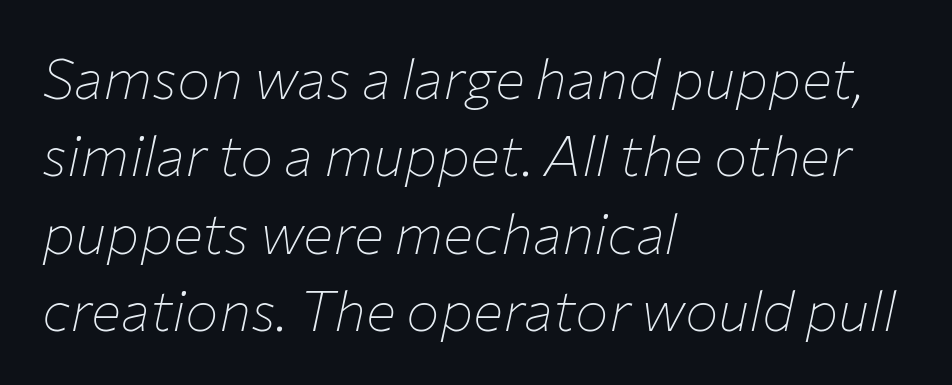
The image shows 56 px thin type, italic (leaning right); set left-aligned, normal line spacing (1.38x), normal letter spacing, not underlined; low stroke contrast and a medium x-height.
